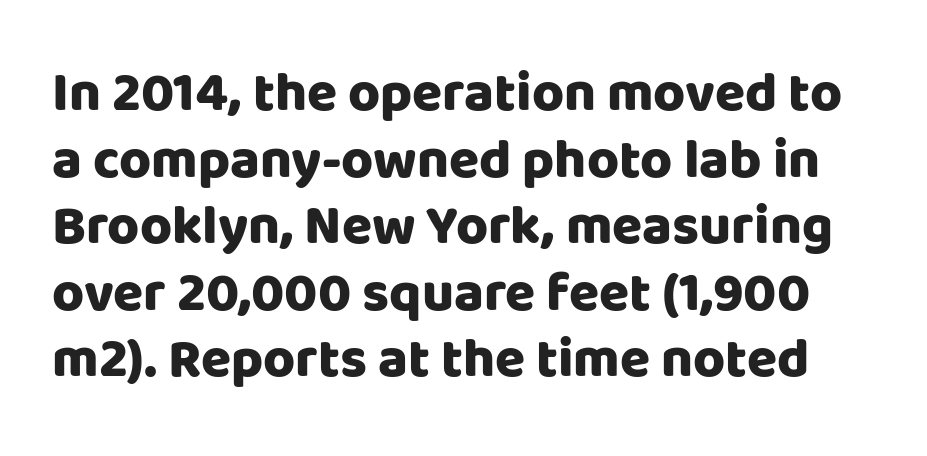
{"serif": "no", "italic": "no", "bold": "yes", "weight": "heavy", "width": "normal", "stroke_contrast": "low", "x_height": "large", "monospaced": "no", "underline": "no", "line_spacing_ratio": 1.21, "letter_spacing": "normal", "letter_spacing_em": 0.0, "glyph_px": 55}
